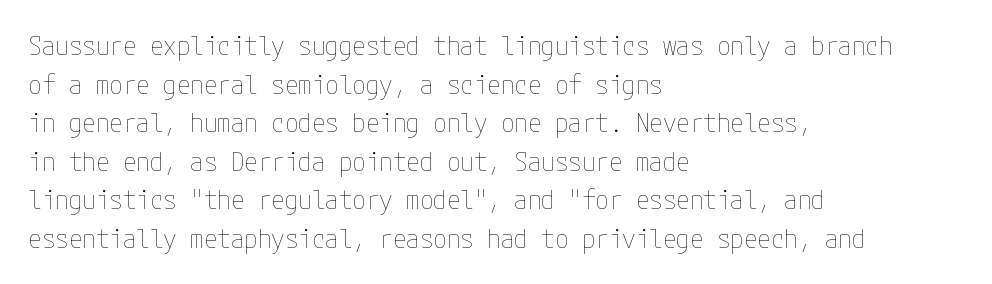
Stroke thickness stays within the range of a standard reading face or lighter. Notice how descenders clear the ascenders below comfortably — that's standard leading. There is no visible air inserted between adjacent glyphs. Casual observation: everything's shoved over to the left. The specimen omits any rule beneath the text block's lines. The letters stand straight up with perfectly vertical stems.
